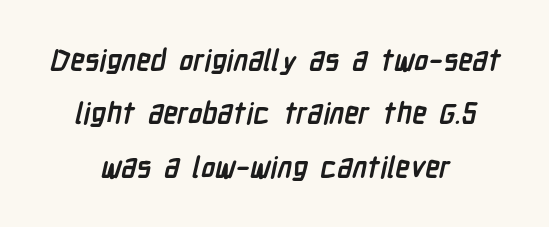
Decoration check: the copy has no underline. The paragraph has two soft edges and a firm central axis. Each glyph is drawn with heavy, bold strokes. This sample has the flowing, uneven cadence of proportional lettering. The typeface chosen for these lines omits serifs.
